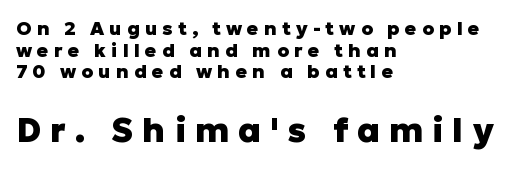
The image shows 34 px heavy sans-serif type, upright; set left-aligned, tight line spacing (1.14x), unusually wide letter spacing (+0.27 em), not underlined; the second (bottom) block is 1.79x larger; low stroke contrast and a medium x-height.
